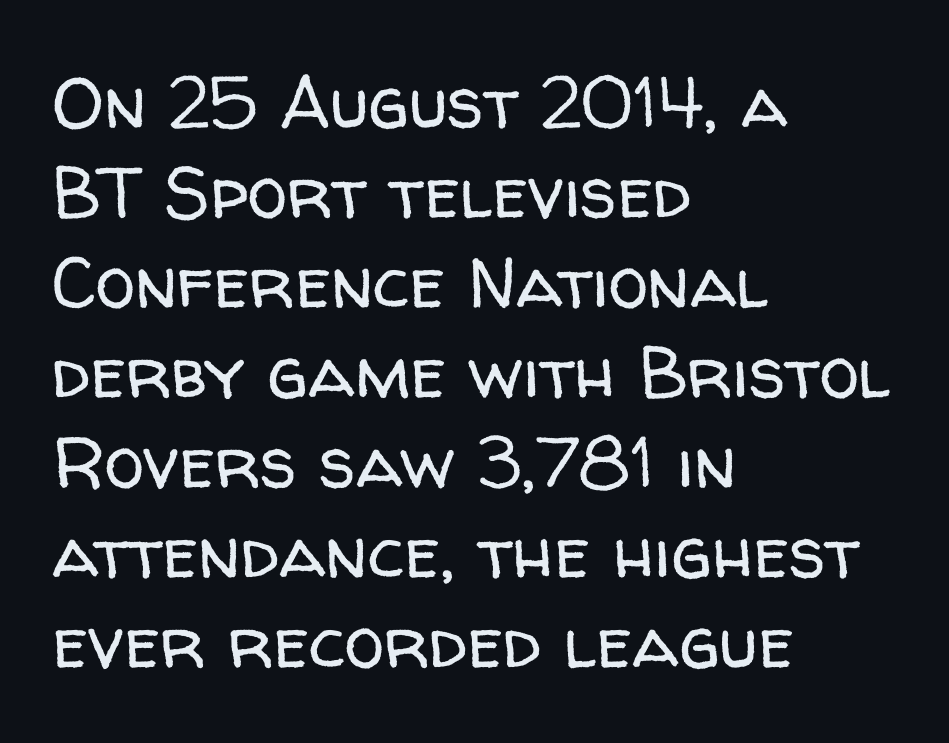
Weight: in the light-to-regular range. The designer went with a sans here, leaving each stem footless. The letters stand straight up with perfectly vertical stems. Is the letter spacing exaggerated? No — it looks like the ordinary default.
